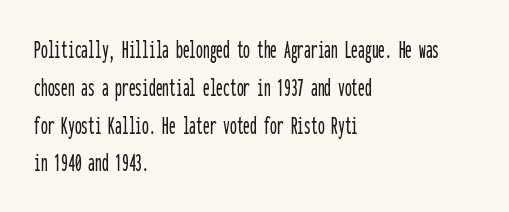
Q: Is the text italic (slanted)? A: No, it is upright.
Q: Is the text underlined? A: No.
Q: How is the paragraph aligned? A: Left-aligned.
Q: Is the spacing between letters normal or unusually wide? A: Normal.
Q: Is the spacing between lines tight, normal or loose? A: Normal.
